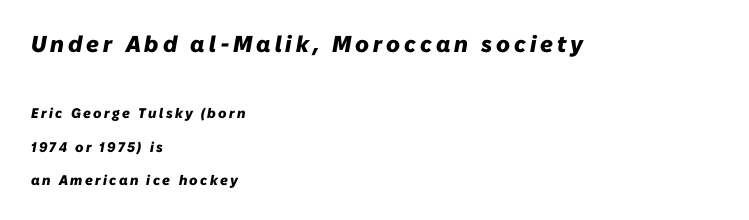
Q: Is the text bold? A: Yes.
Q: Is the text italic (slanted)? A: Yes, it leans right by about 10 degrees.
Q: Is the text underlined? A: No.
Q: How is the paragraph aligned? A: Left-aligned.
Q: Is the spacing between lines tight, normal or loose? A: Loose.
Q: Which block of text is set in a larger size, the first (top) or the second (bottom)? A: The first (top) one.
